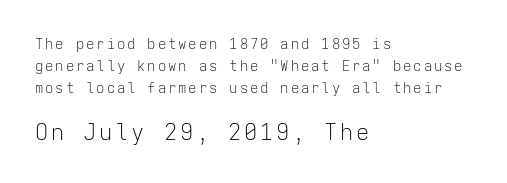
The text block is weighted toward the left margin, trailing off unevenly rightward. The strokes carry an ordinary text weight at most. Is there much room between lines? A standard amount, neither cramped nor airy. Descenders hang freely into open space. The emphasis by scale lands on block number two, below. This is roman type, the default non-slanted kind.
